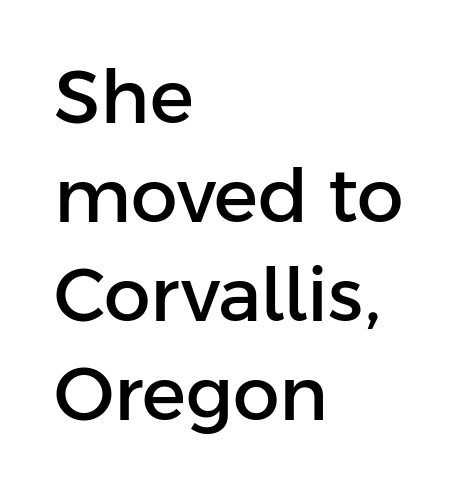
The image shows 74 px sans-serif type, upright; set left-aligned, normal line spacing (1.34x), normal letter spacing, not underlined; low stroke contrast and a medium x-height.
